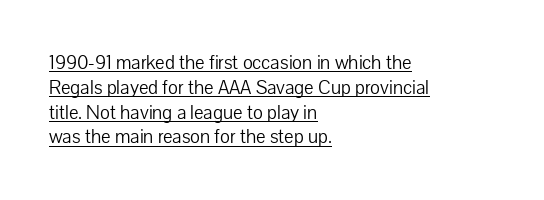
The image shows 20 px text type, upright; set left-aligned, line spacing 1.24x, normal letter spacing, underlined.
